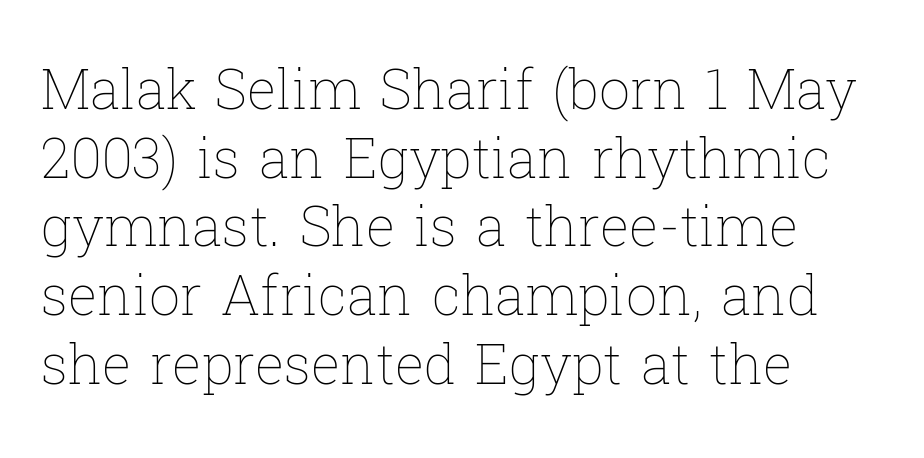
The image shows 55 px thin type, upright; set left-aligned, normal line spacing (1.25x), normal letter spacing, not underlined; low stroke contrast and a medium x-height.
